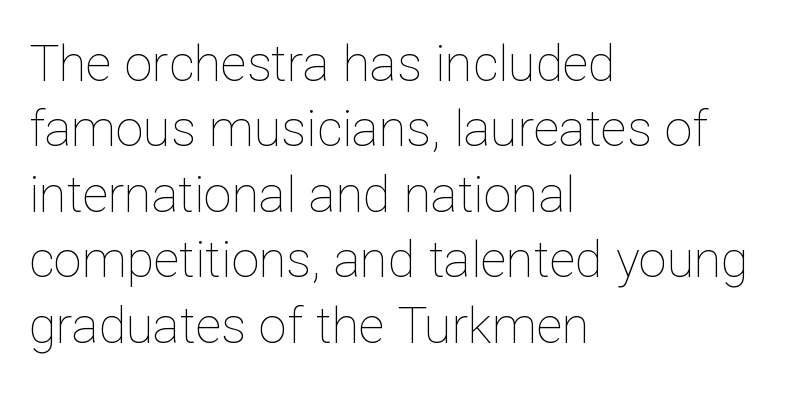
The image shows 50 px thin type, upright; set left-aligned, normal line spacing (1.31x), normal letter spacing, not underlined; low stroke contrast and a medium x-height.
